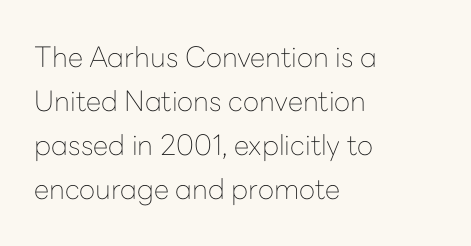
Q: Is the text bold? A: No.
Q: Is the text italic (slanted)? A: No, it is upright.
Q: Is the typeface a serif or a sans-serif typeface? A: Sans-serif.
Q: Is the text underlined? A: No.
Q: How is the paragraph aligned? A: Left-aligned.
Q: Is the spacing between letters normal or unusually wide? A: Normal.
Q: Is the spacing between lines tight, normal or loose? A: Normal.
Q: Width (condensed, normal, or wide)? A: Normal.
Q: Stroke contrast? A: Low.
Q: x-height? A: Medium.
Q: Monospaced? A: No.
